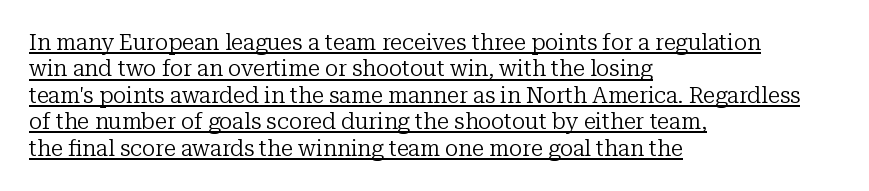
{"italic": "no", "bold": "no", "underline": "yes", "align": "left", "line_spacing_ratio": 1.2, "letter_spacing": "normal", "letter_spacing_em": 0.0, "glyph_px": 22}
